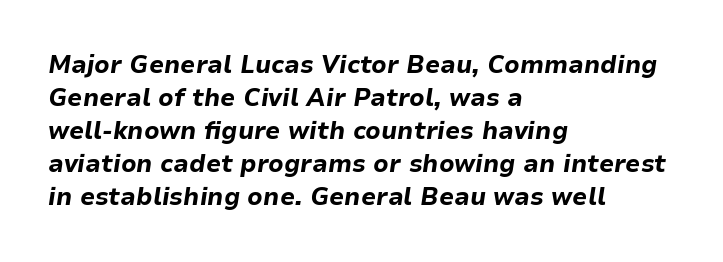
Emphasis by weight is at full strength: bold. A typesetter would mark this as italic. Layout note: lines flush left. There is no visible air inserted between adjacent glyphs.
